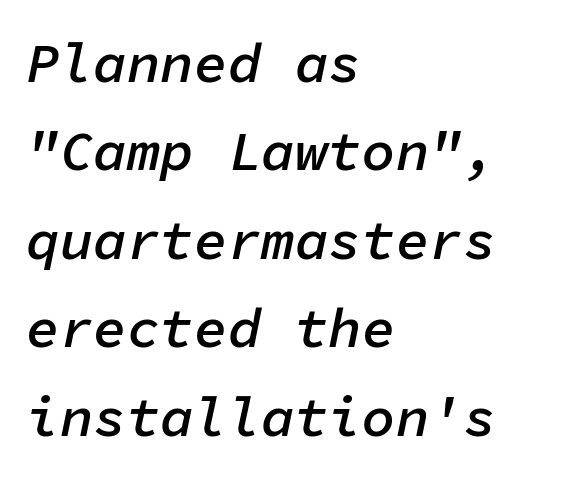
Check under the words: just untouched page. Notice how descenders clear the ascenders below comfortably — that's standard leading. These lines are rendered in a fixed-pitch font. Short and long lines alike share a common starting point at left. Does the lettering tilt? It does — this is italic.
